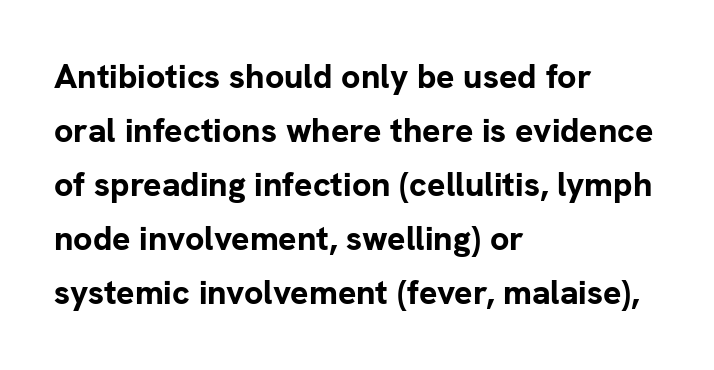
Characters follow at the spacing the type designer built in. Left-aligned paragraph, ragged on the right. Note the varied advance widths — an 'i' is clearly narrower than an 'm'. Its strokes are broad and dark, the hallmark of bold type. Is this a sans? Yes — the strokes have no serifs. What's the leading like? Ordinary, nothing unusual.
